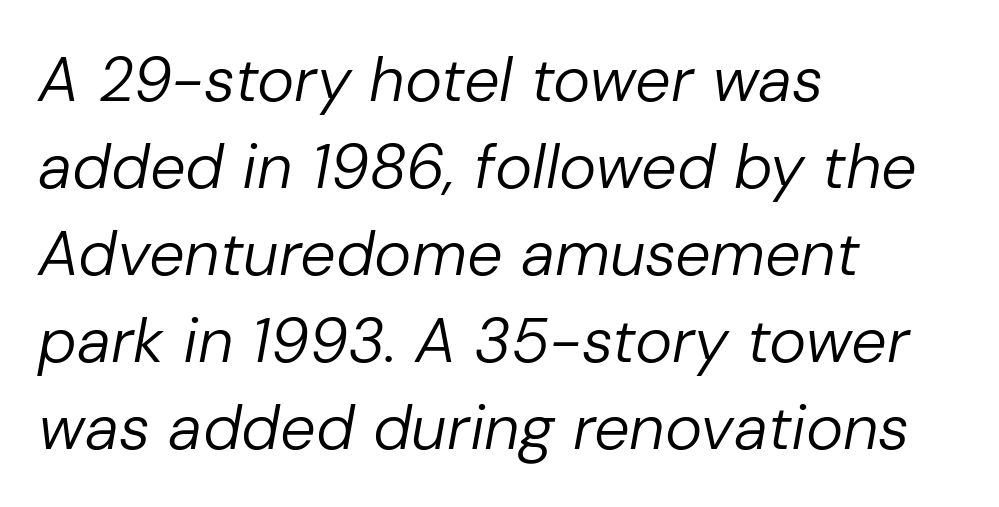
Visually the block forms a straight wall on the left and a jagged coastline on the right. What's the leading like? Ordinary, nothing unusual. The specimen reads as italic at a glance. The line texture is even and compact thanks to regular tracking. Counters stay open thanks to moderate or lighter strokes. These lines are rendered in a variable-pitch font.
